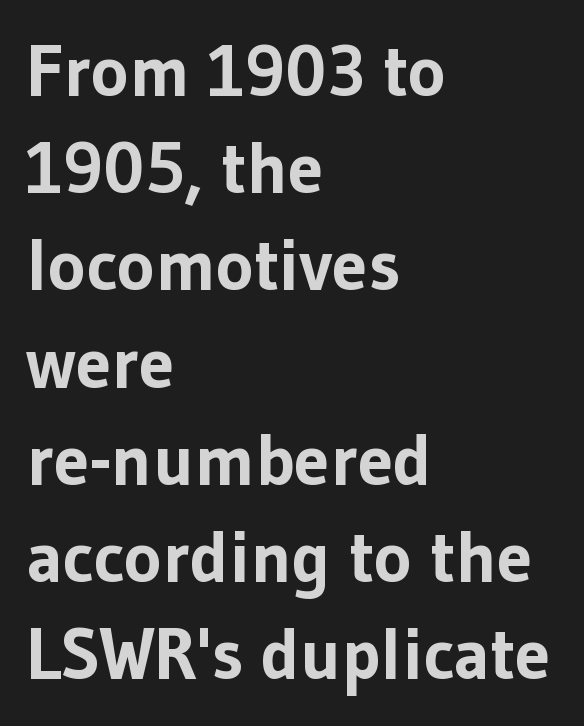
{"serif": "no", "italic": "no", "bold": "yes", "weight": "bold", "width": "normal", "stroke_contrast": "low", "x_height": "medium", "monospaced": "no", "underline": "no", "align": "left", "line_spacing": "normal", "line_spacing_ratio": 1.35, "letter_spacing": "normal", "letter_spacing_em": 0.0, "glyph_px": 72}
